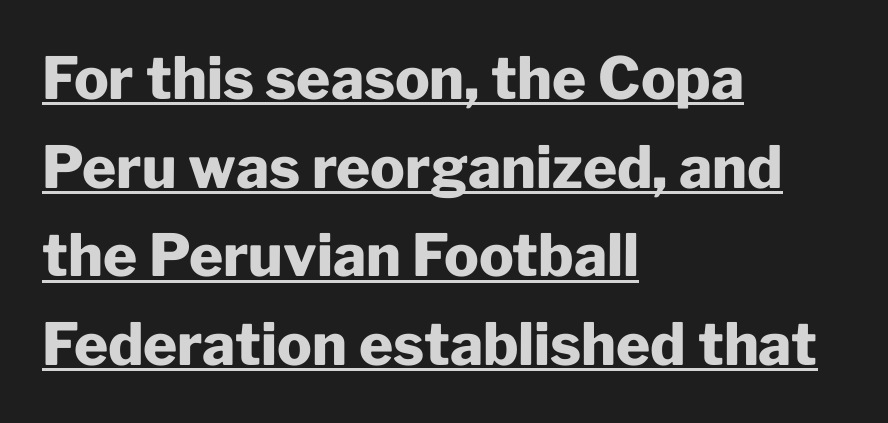
The image shows 58 px heavy sans-serif type, upright; set left-aligned, normal line spacing (1.53x), normal letter spacing, underlined; low stroke contrast and a medium x-height.
